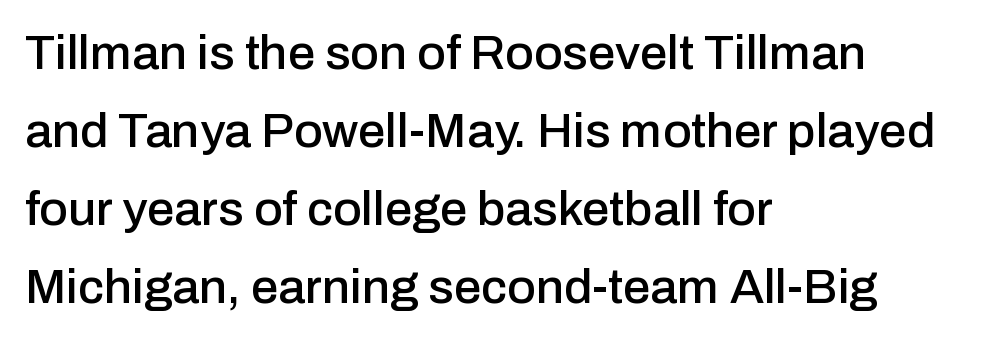
{"serif": "no", "italic": "no", "width": "normal", "stroke_contrast": "low", "x_height": "medium", "monospaced": "no", "underline": "no", "align": "left", "line_spacing": "normal", "line_spacing_ratio": 1.59, "letter_spacing": "normal", "letter_spacing_em": 0.0, "glyph_px": 49}
